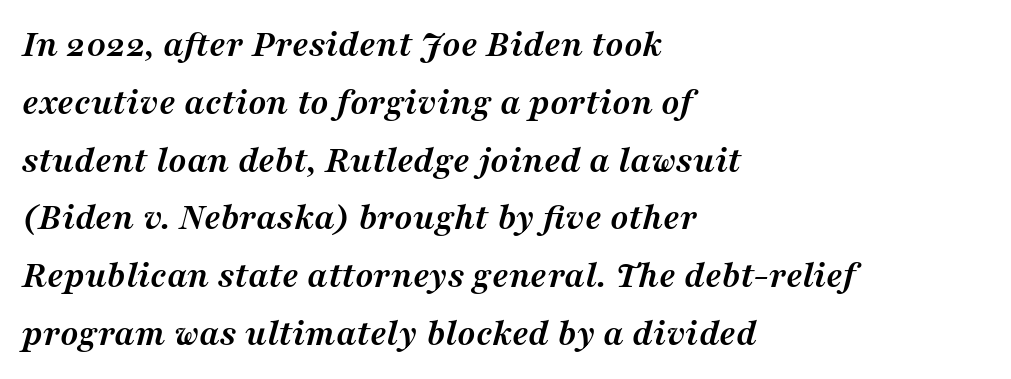
{"serif": "yes", "italic": "yes", "lean": "right", "slant_degrees": 16, "bold": "yes", "weight": "semibold", "width": "normal", "stroke_contrast": "medium", "x_height": "medium", "monospaced": "no", "underline": "no", "align": "left", "line_spacing": "normal", "line_spacing_ratio": 1.52, "letter_spacing": "normal", "letter_spacing_em": 0.0, "glyph_px": 38}
